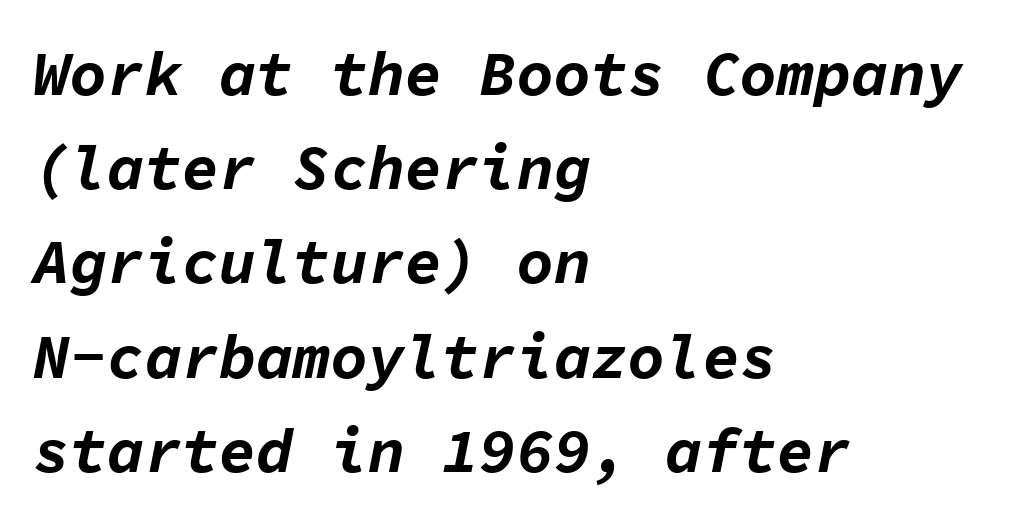
{"italic": "yes", "lean": "right", "slant_degrees": 11, "bold": "yes", "weight": "bold", "width": "normal", "stroke_contrast": "low", "x_height": "medium", "monospaced": "yes", "underline": "no", "align": "left", "line_spacing": "normal", "line_spacing_ratio": 1.52, "letter_spacing": "normal", "letter_spacing_em": 0.0, "glyph_px": 62}
